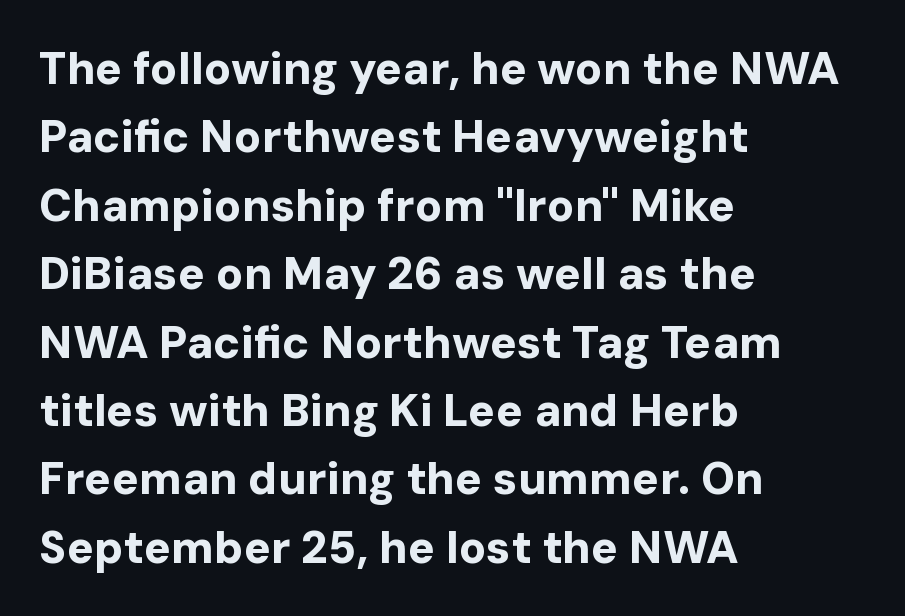
{"serif": "no", "italic": "no", "bold": "yes", "weight": "bold", "width": "normal", "stroke_contrast": "low", "x_height": "medium", "monospaced": "no", "underline": "no", "align": "left", "line_spacing": "normal", "line_spacing_ratio": 1.52, "letter_spacing": "normal", "letter_spacing_em": 0.0, "glyph_px": 45}
